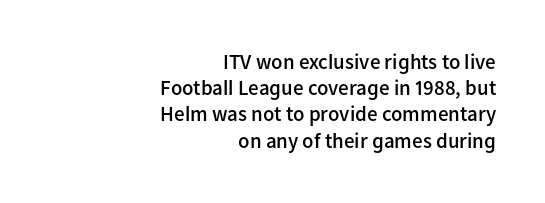
The image shows 21 px text type, upright; set right-aligned, normal line spacing (1.25x), normal letter spacing, not underlined.
